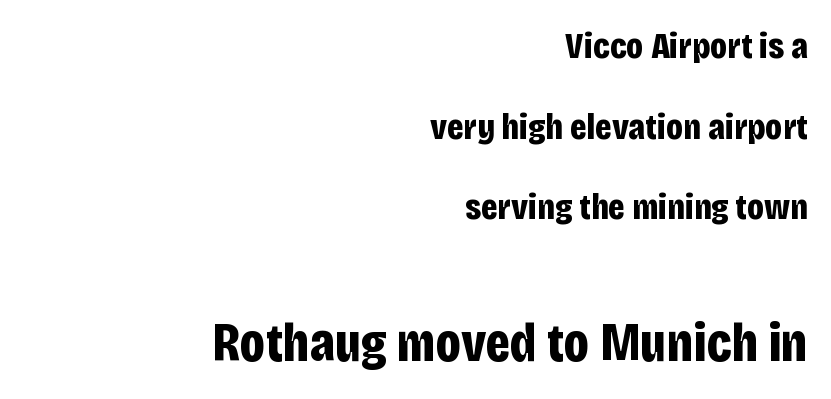
{"serif": "no", "italic": "no", "bold": "yes", "weight": "bold", "width": "condensed", "stroke_contrast": "low", "x_height": "large", "monospaced": "no", "underline": "no", "align": "right", "line_spacing": "loose", "line_spacing_ratio": 2.18, "letter_spacing": "normal", "letter_spacing_em": 0.0, "larger_block": "second", "size_ratio": 1.49, "glyph_px": 55}
